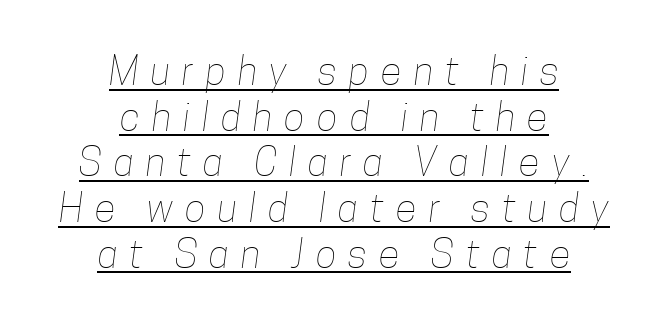
The passage shown is typed in a proportional face where columns would drift. The lines are quadded center. No letter is thick-stroked: the sample isn't bold. Substantial extra tracking has been applied to these lines. Caption: lettering with a line underneath.
